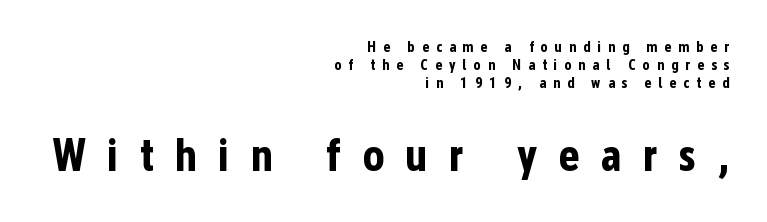
{"serif": "no", "italic": "no", "bold": "yes", "weight": "bold", "width": "condensed", "stroke_contrast": "low", "x_height": "medium", "monospaced": "no", "underline": "no", "align": "right", "line_spacing_ratio": 1.19, "letter_spacing": "wide", "letter_spacing_em": 0.46, "larger_block": "second", "size_ratio": 3.07, "glyph_px": 46}
